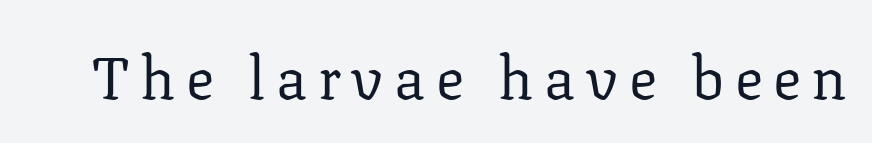
Q: Is the text bold? A: No.
Q: Is the text italic (slanted)? A: No, it is upright.
Q: Is the typeface a serif or a sans-serif typeface? A: Serif.
Q: Is the text underlined? A: No.
Q: Width (condensed, normal, or wide)? A: Normal.
Q: Stroke contrast? A: Low.
Q: x-height? A: Medium.
Q: Monospaced? A: No.
